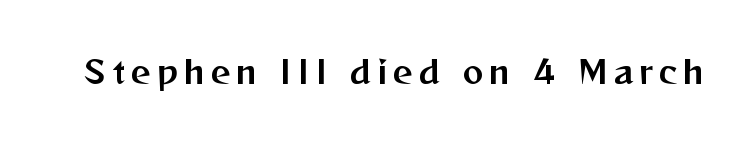
The image shows 31 px sans-serif type, upright; set unusually wide letter spacing (+0.2 em), not underlined; medium stroke contrast and a medium x-height.
